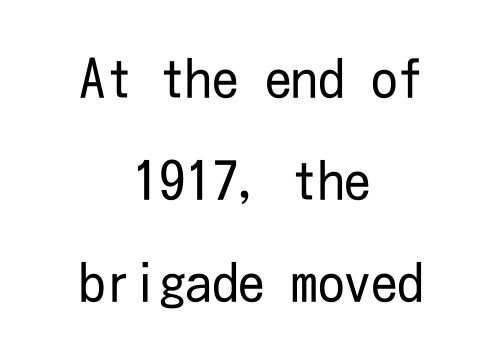
The image shows 53 px regular-weight, condensed sans-serif type, upright; set centered, loose line spacing (1.92x), normal letter spacing, not underlined; low stroke contrast and a medium x-height.
